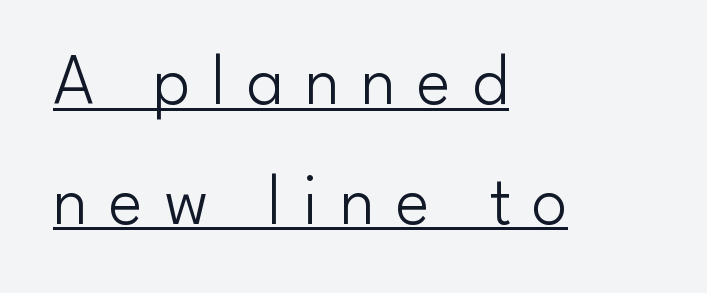
The image shows 72 px light sans-serif type, upright; set left-aligned, normal line spacing (1.66x), unusually wide letter spacing (+0.29 em), underlined; low stroke contrast and a small x-height.
